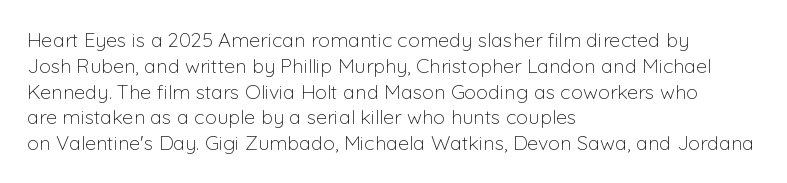
{"italic": "no", "bold": "no", "underline": "no", "align": "left", "line_spacing": "normal", "line_spacing_ratio": 1.29, "letter_spacing": "normal", "letter_spacing_em": 0.0, "glyph_px": 20}
